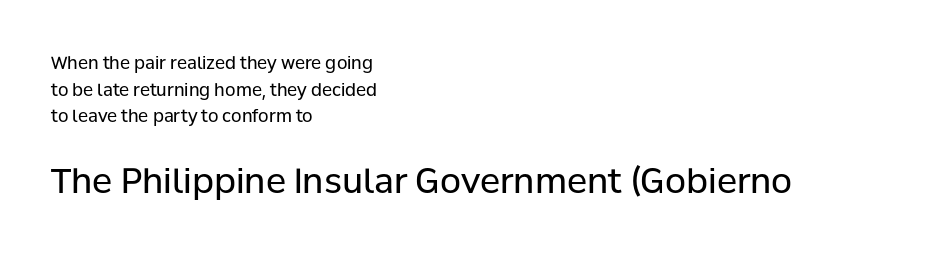
{"serif": "no", "italic": "no", "bold": "no", "weight": "regular", "width": "normal", "stroke_contrast": "low", "x_height": "medium", "monospaced": "no", "underline": "no", "align": "left", "line_spacing": "normal", "line_spacing_ratio": 1.56, "letter_spacing": "normal", "letter_spacing_em": 0.0, "larger_block": "second", "size_ratio": 2.0, "glyph_px": 34}
